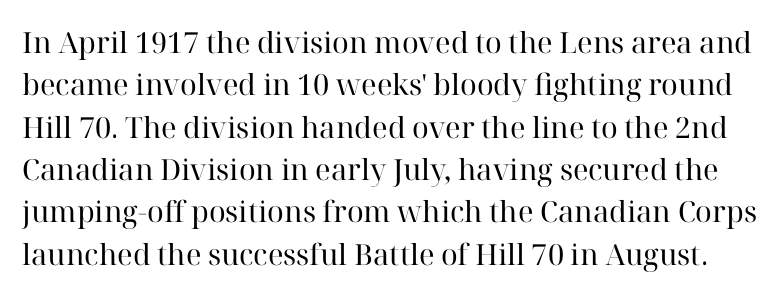
If you drew a line through each stem, it would be perfectly vertical. A bare baseline throughout the passage. The rendering keeps characters at their native spacing. Regular leading.
